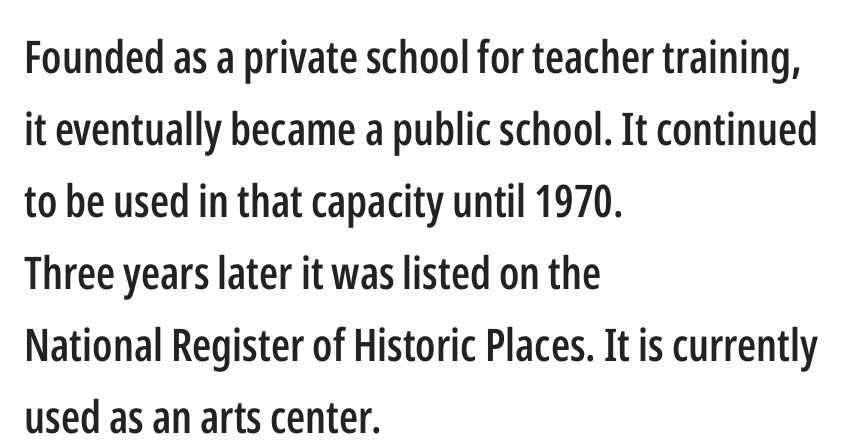
Q: Is the text bold? A: Semi-bold.
Q: Is the text italic (slanted)? A: No, it is upright.
Q: Is the typeface a serif or a sans-serif typeface? A: Sans-serif.
Q: Is the text underlined? A: No.
Q: How is the paragraph aligned? A: Left-aligned.
Q: Is the spacing between letters normal or unusually wide? A: Normal.
Q: Is the spacing between lines tight, normal or loose? A: Normal.
Q: Width (condensed, normal, or wide)? A: Condensed.
Q: Stroke contrast? A: Low.
Q: x-height? A: Medium.
Q: Monospaced? A: No.
